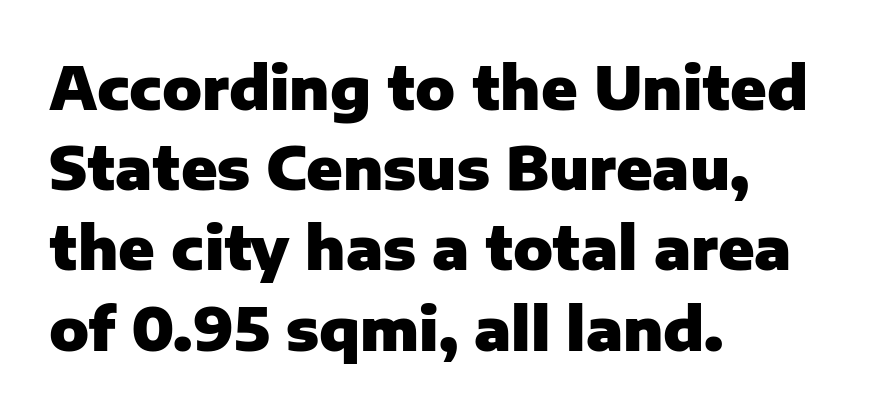
The image shows 59 px heavy sans-serif type, upright; set left-aligned, normal line spacing (1.36x), normal letter spacing, not underlined; low stroke contrast and a medium x-height.
